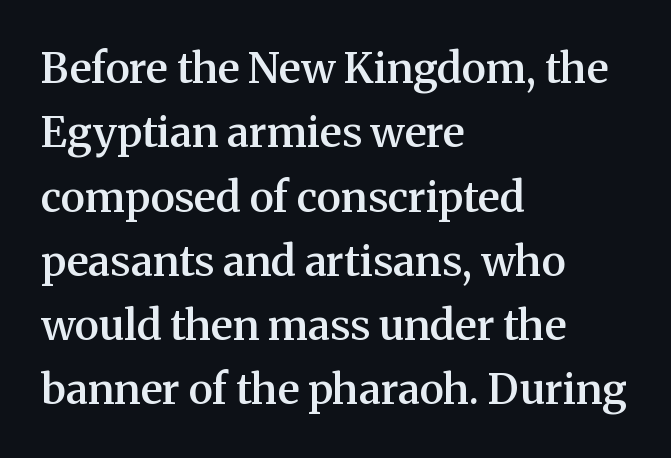
Character widths vary here, with narrow letters taking less room than wide ones. Its strokes are somewhat broadened, the hallmark of semibold type. Look at the bottom of the vertical strokes: they flare into serifs here. A classic flush-left, rag-right setting is used for this passage. The lines sit at an ordinary, default distance from one another.
